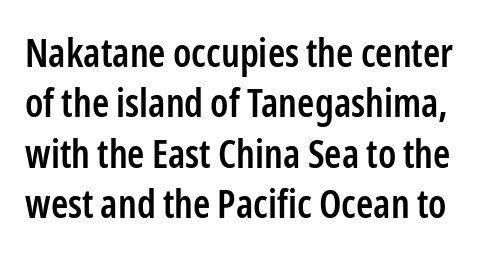
Q: Is the text bold? A: Semi-bold.
Q: Is the text italic (slanted)? A: No, it is upright.
Q: Is the typeface a serif or a sans-serif typeface? A: Sans-serif.
Q: Is the text underlined? A: No.
Q: Is the spacing between letters normal or unusually wide? A: Normal.
Q: Is the spacing between lines tight, normal or loose? A: Normal.
Q: Width (condensed, normal, or wide)? A: Condensed.
Q: Stroke contrast? A: Low.
Q: x-height? A: Medium.
Q: Monospaced? A: No.
